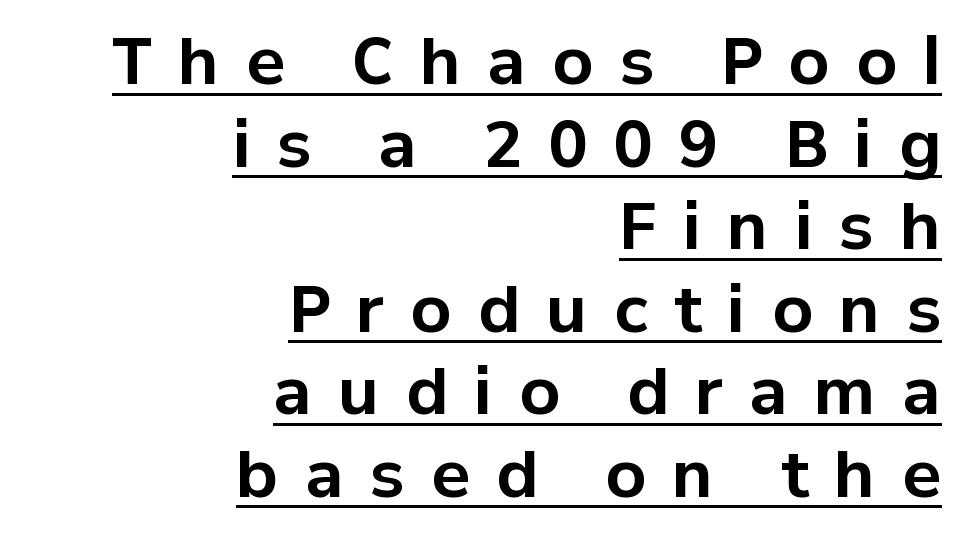
Q: Is the text bold? A: Yes.
Q: Is the text italic (slanted)? A: No, it is upright.
Q: Is the typeface a serif or a sans-serif typeface? A: Sans-serif.
Q: Is the text underlined? A: Yes.
Q: How is the paragraph aligned? A: Right-aligned.
Q: Is the spacing between letters normal or unusually wide? A: Unusually wide.
Q: Is the spacing between lines tight, normal or loose? A: Normal.
Q: Width (condensed, normal, or wide)? A: Normal.
Q: Stroke contrast? A: Low.
Q: x-height? A: Medium.
Q: Monospaced? A: No.
